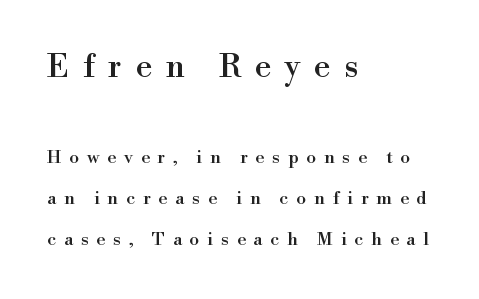
Q: Is the text italic (slanted)? A: No, it is upright.
Q: Is the typeface a serif or a sans-serif typeface? A: Serif.
Q: Is the text underlined? A: No.
Q: How is the paragraph aligned? A: Left-aligned.
Q: Is the spacing between letters normal or unusually wide? A: Unusually wide.
Q: Is the spacing between lines tight, normal or loose? A: Loose.
Q: Which block of text is set in a larger size, the first (top) or the second (bottom)? A: The first (top) one.
Q: Width (condensed, normal, or wide)? A: Normal.
Q: x-height? A: Small.
Q: Monospaced? A: No.
